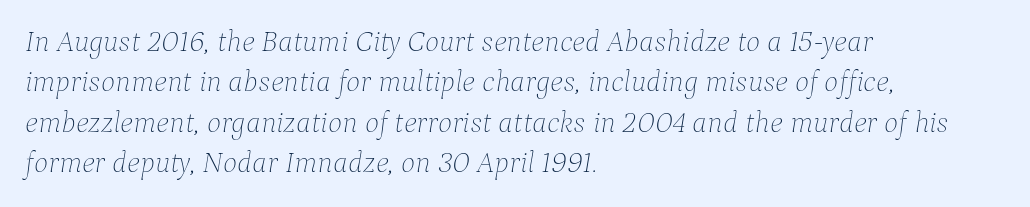
Q: Is the text bold? A: No.
Q: Is the text italic (slanted)? A: Yes, it leans right by about 9 degrees.
Q: Is the text underlined? A: No.
Q: How is the paragraph aligned? A: Left-aligned.
Q: Is the spacing between letters normal or unusually wide? A: Normal.
Q: Is the spacing between lines tight, normal or loose? A: Normal.
Q: Width (condensed, normal, or wide)? A: Normal.
Q: Stroke contrast? A: Low.
Q: x-height? A: Medium.
Q: Monospaced? A: No.
